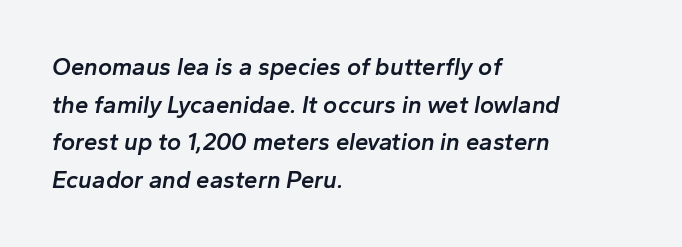
The image shows 24 px text type, italic (leaning right); set left-aligned, normal line spacing (1.57x), normal letter spacing, not underlined.
